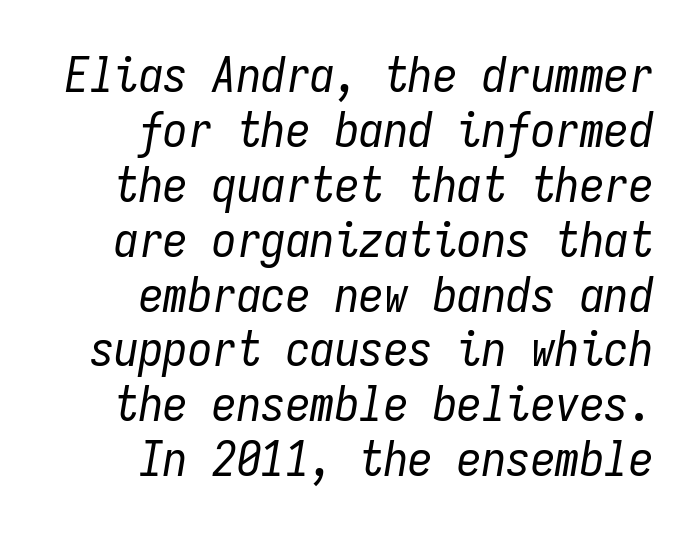
Q: Is the text bold? A: No.
Q: Is the text italic (slanted)? A: Yes, it leans right by about 9 degrees.
Q: Is the text underlined? A: No.
Q: How is the paragraph aligned? A: Right-aligned.
Q: Is the spacing between letters normal or unusually wide? A: Normal.
Q: Is the spacing between lines tight, normal or loose? A: Tight.
Q: Width (condensed, normal, or wide)? A: Condensed.
Q: Stroke contrast? A: Low.
Q: x-height? A: Medium.
Q: Monospaced? A: Yes.
